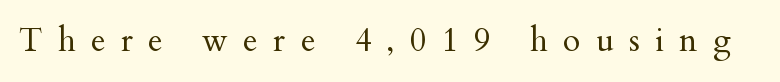
The image shows 32 px regular-weight serif type, upright; set unusually wide letter spacing (+0.48 em), not underlined; medium stroke contrast and a small x-height.
